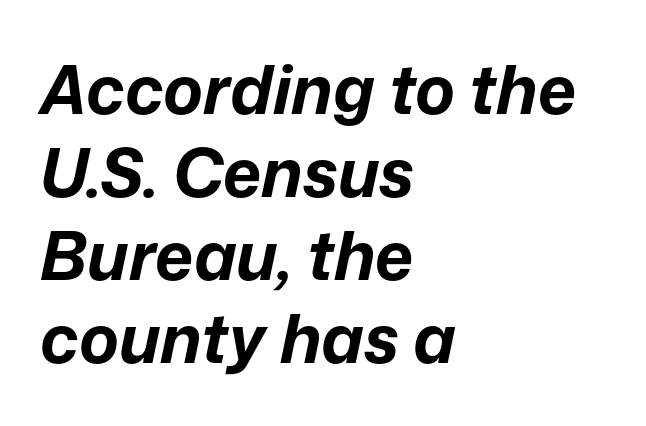
Compared with an ordinary text face, these strokes are far heavier — a full bold. Do the characters align in a grid? No, the font is proportional. Default kerning and tracking; the words read as compact shapes. Anything drawn beneath the words? Only blank space.
